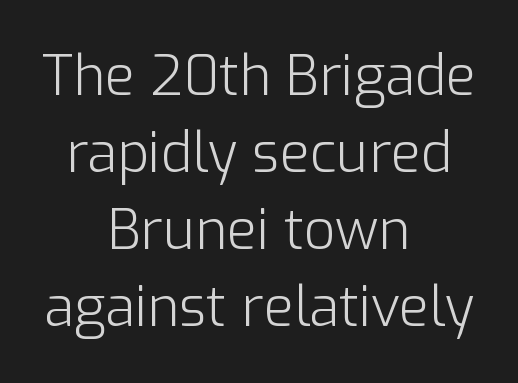
{"serif": "no", "italic": "no", "bold": "no", "weight": "light", "width": "normal", "stroke_contrast": "low", "x_height": "medium", "monospaced": "no", "underline": "no", "align": "center", "line_spacing": "normal", "line_spacing_ratio": 1.4, "letter_spacing": "normal", "letter_spacing_em": 0.0, "glyph_px": 55}
